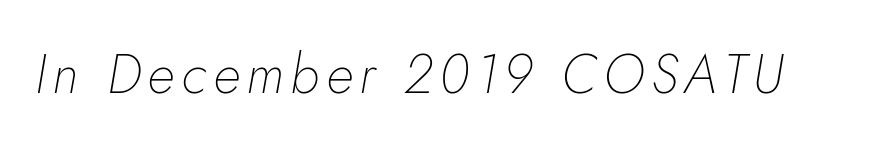
The image shows 54 px thin type, italic (leaning right); set not underlined; low stroke contrast and a small x-height.
